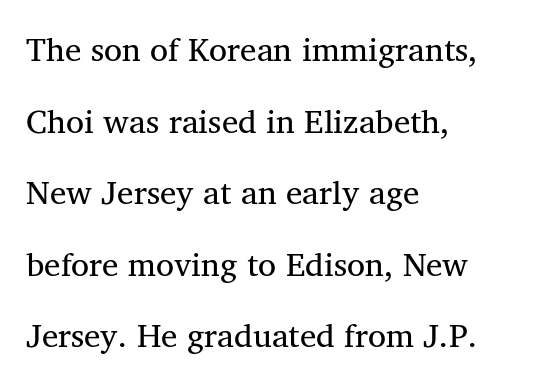
Q: Is the text bold? A: No.
Q: Is the typeface a serif or a sans-serif typeface? A: Serif.
Q: Is the text underlined? A: No.
Q: How is the paragraph aligned? A: Left-aligned.
Q: Is the spacing between letters normal or unusually wide? A: Normal.
Q: Is the spacing between lines tight, normal or loose? A: Loose.
Q: Width (condensed, normal, or wide)? A: Normal.
Q: Stroke contrast? A: Medium.
Q: x-height? A: Medium.
Q: Monospaced? A: No.
